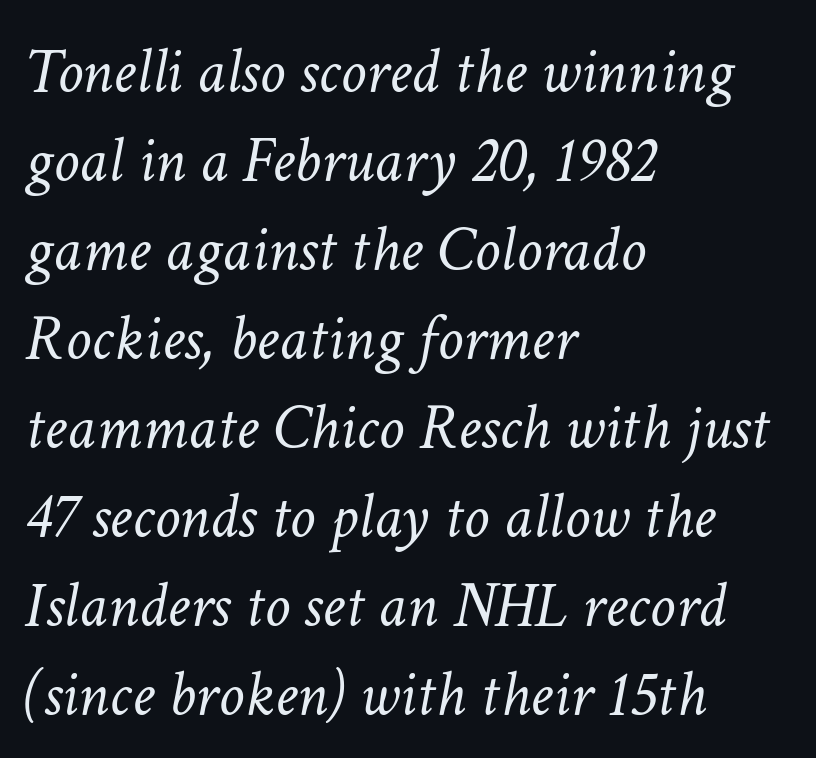
The image shows 65 px light type, italic (leaning right); set left-aligned, normal line spacing (1.37x), normal letter spacing, not underlined; low stroke contrast and a medium x-height.
